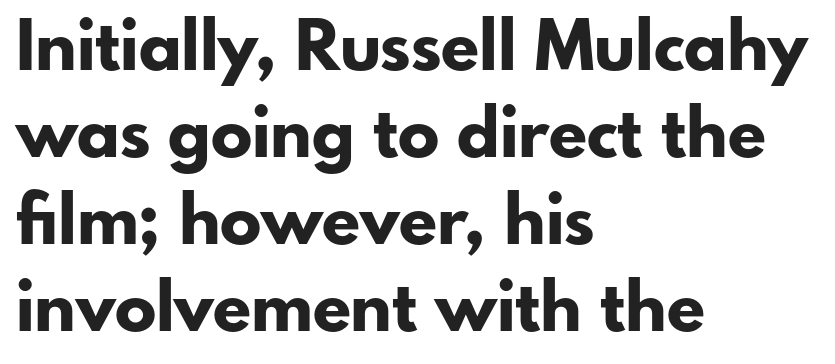
Q: Is the text bold? A: Yes.
Q: Is the text italic (slanted)? A: No, it is upright.
Q: Is the typeface a serif or a sans-serif typeface? A: Sans-serif.
Q: Is the text underlined? A: No.
Q: How is the paragraph aligned? A: Left-aligned.
Q: Is the spacing between letters normal or unusually wide? A: Normal.
Q: Is the spacing between lines tight, normal or loose? A: Normal.
Q: Width (condensed, normal, or wide)? A: Normal.
Q: Stroke contrast? A: Low.
Q: x-height? A: Small.
Q: Monospaced? A: No.
